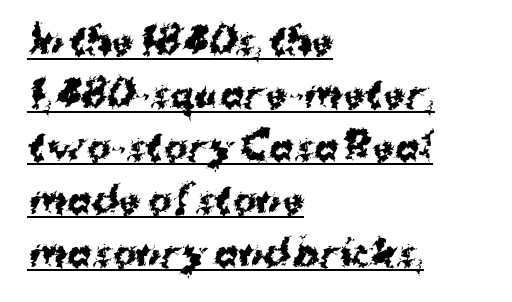
The image shows 36 px bold sans-serif type; set left-aligned, normal line spacing (1.47x), normal letter spacing, underlined; medium stroke contrast and a medium x-height.
